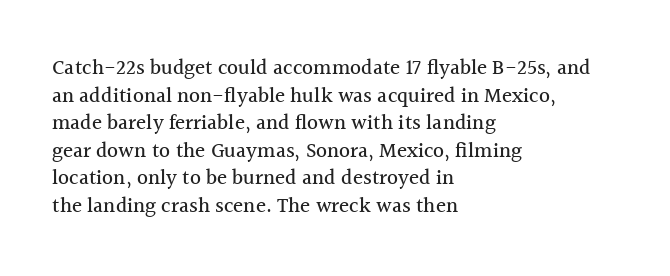
{"italic": "no", "underline": "no", "align": "left", "line_spacing": "normal", "line_spacing_ratio": 1.31, "letter_spacing": "normal", "letter_spacing_em": 0.0, "glyph_px": 21}
